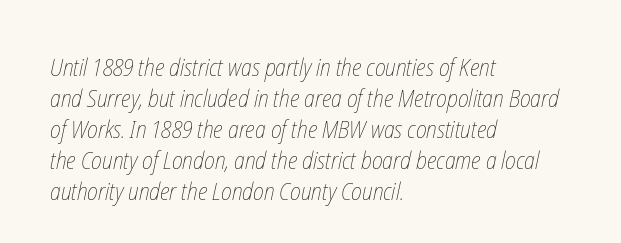
The image shows 24 px text type; set left-aligned, normal line spacing (1.29x), normal letter spacing, not underlined.
